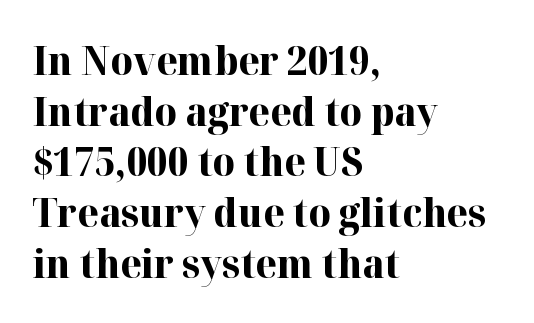
{"serif": "yes", "italic": "no", "bold": "yes", "weight": "bold", "width": "normal", "stroke_contrast": "high", "x_height": "medium", "monospaced": "no", "underline": "no", "align": "left", "line_spacing": "normal", "line_spacing_ratio": 1.3, "letter_spacing": "normal", "letter_spacing_em": 0.0, "glyph_px": 39}
